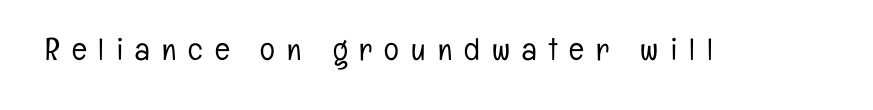
The image shows 31 px light, condensed sans-serif type, upright; set unusually wide letter spacing (+0.39 em), not underlined; low stroke contrast and a medium x-height.
